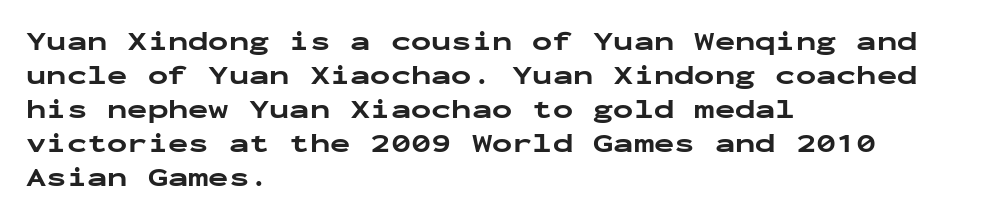
{"italic": "no", "bold": "yes", "underline": "no", "align": "left", "line_spacing": "normal", "line_spacing_ratio": 1.26, "letter_spacing": "normal", "letter_spacing_em": 0.0, "glyph_px": 27}
